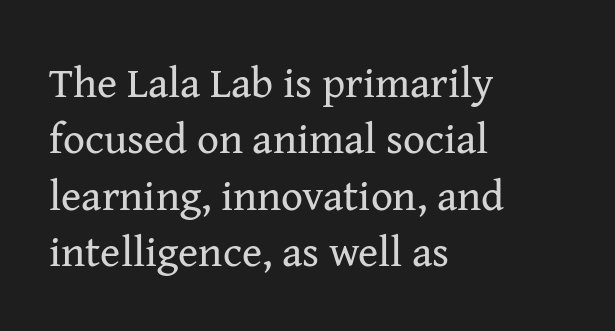
Q: Is the text bold? A: No.
Q: Is the text italic (slanted)? A: No, it is upright.
Q: Is the typeface a serif or a sans-serif typeface? A: Serif.
Q: Is the text underlined? A: No.
Q: How is the paragraph aligned? A: Left-aligned.
Q: Is the spacing between letters normal or unusually wide? A: Normal.
Q: Is the spacing between lines tight, normal or loose? A: Normal.
Q: Width (condensed, normal, or wide)? A: Normal.
Q: Stroke contrast? A: Medium.
Q: x-height? A: Medium.
Q: Monospaced? A: No.
